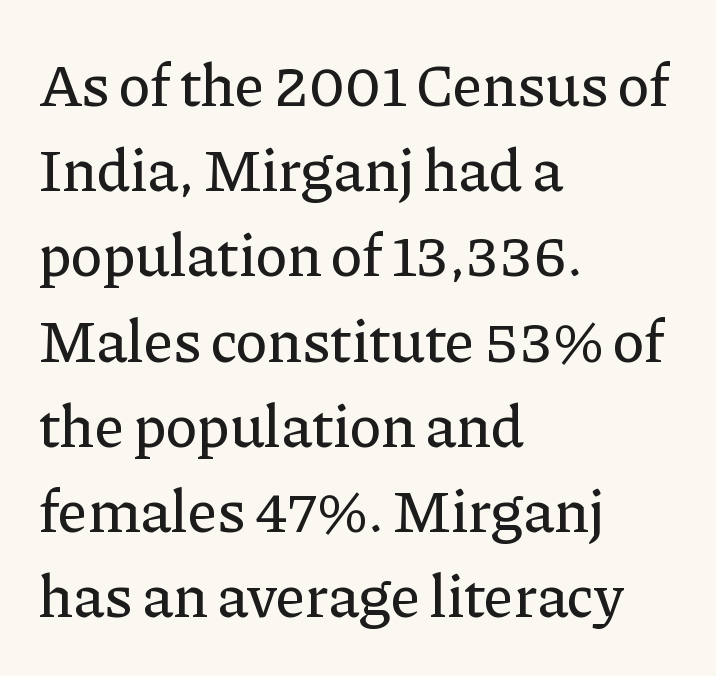
Q: Is the text italic (slanted)? A: No, it is upright.
Q: Is the typeface a serif or a sans-serif typeface? A: Serif.
Q: Is the text underlined? A: No.
Q: How is the paragraph aligned? A: Left-aligned.
Q: Is the spacing between letters normal or unusually wide? A: Normal.
Q: Is the spacing between lines tight, normal or loose? A: Normal.
Q: Width (condensed, normal, or wide)? A: Normal.
Q: Stroke contrast? A: Low.
Q: x-height? A: Medium.
Q: Monospaced? A: No.
